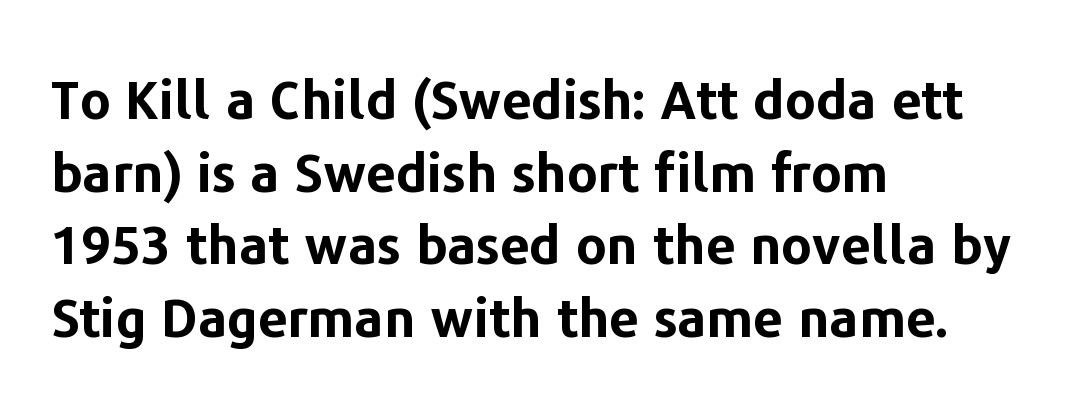
Descenders hang freely into open space. Letter spacing: default. These lines sit exactly where default settings would place them. The rag falls on the right side of this text block. Is this a sans? Yes — the strokes have no serifs. Looks like regular typesetting: each glyph gets only the width it needs.
